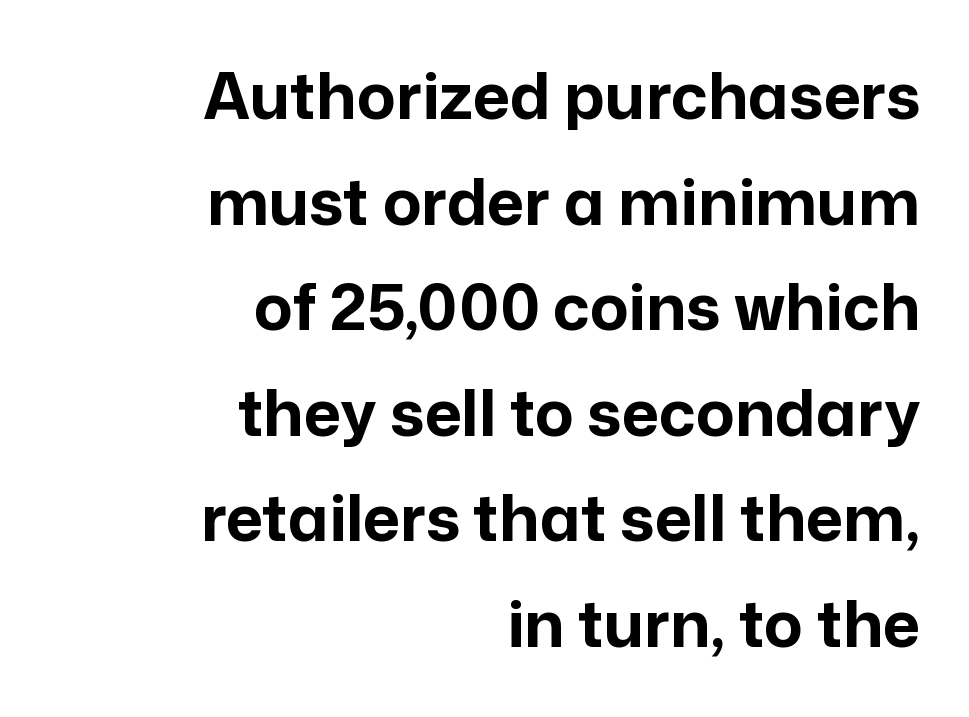
Every stem runs plumb, perpendicular to the baseline. A typesetter would call this proportional, since set widths differ per character. The designer left line spacing at the default. A bare baseline throughout the passage. Teacher's note: observe the even right margin — that is flush-right alignment. There is no visible air inserted between adjacent glyphs.
